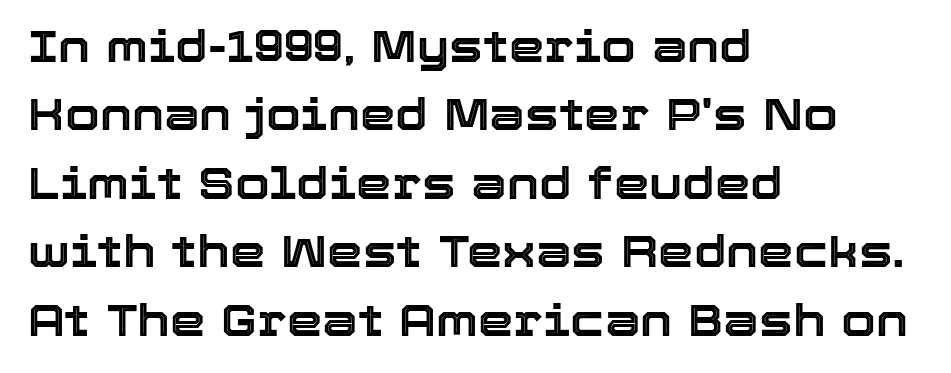
The passage shown has conventional tracking throughout. Do the letters lean? They stand straight. Looks like regular typesetting: each glyph gets only the width it needs. The typesetter chose a ragged-right arrangement here. Rows of type keep a routine distance in the vertical direction.
